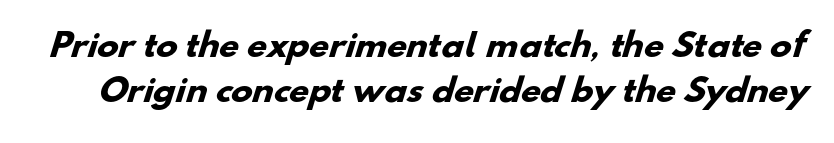
Q: Is the text bold? A: Yes.
Q: Is the typeface a serif or a sans-serif typeface? A: Sans-serif.
Q: Is the text underlined? A: No.
Q: Is the spacing between letters normal or unusually wide? A: Normal.
Q: Is the spacing between lines tight, normal or loose? A: Normal.
Q: Width (condensed, normal, or wide)? A: Normal.
Q: Stroke contrast? A: Low.
Q: x-height? A: Small.
Q: Monospaced? A: No.
